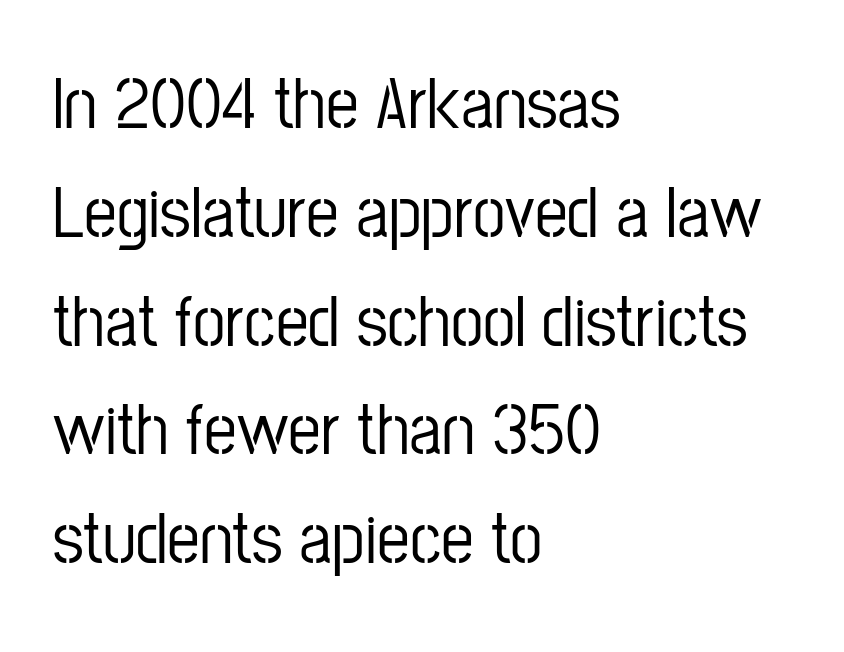
The image shows 73 px condensed sans-serif type, upright; set left-aligned, normal line spacing (1.49x), normal letter spacing, not underlined; low stroke contrast and a medium x-height.
